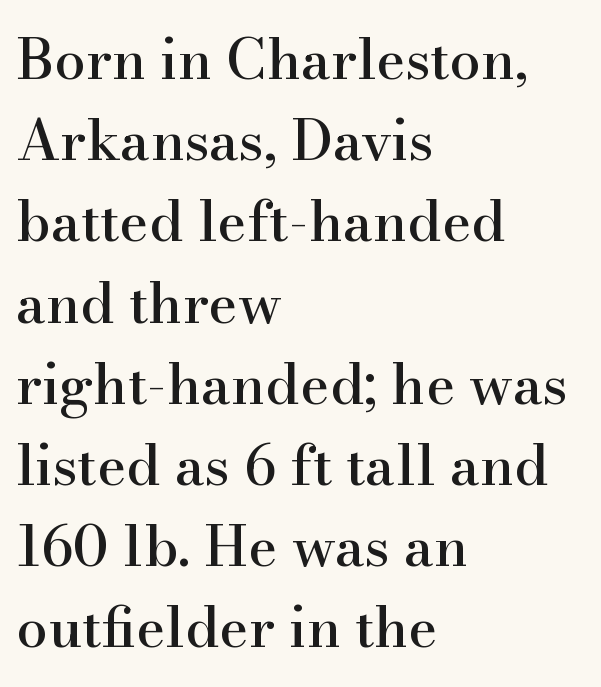
The text was rendered using a seriffed face with decorative stroke endings. The face used here is rendered with its standard letterfit. Each letter keeps its own natural width here, so spacing adapts to shape. Where is the straight margin? On the left. Leading: standard.
